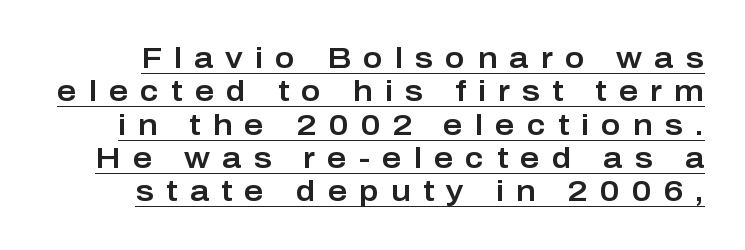
Q: Is the text italic (slanted)? A: No, it is upright.
Q: Is the typeface a serif or a sans-serif typeface? A: Sans-serif.
Q: Is the text underlined? A: Yes.
Q: Is the spacing between letters normal or unusually wide? A: Unusually wide.
Q: Is the spacing between lines tight, normal or loose? A: Tight.
Q: Width (condensed, normal, or wide)? A: Normal.
Q: Stroke contrast? A: Low.
Q: x-height? A: Medium.
Q: Monospaced? A: No.
